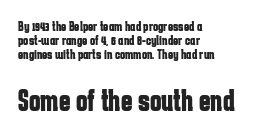
{"serif": "no", "italic": "no", "bold": "yes", "weight": "bold", "width": "condensed", "stroke_contrast": "low", "x_height": "medium", "monospaced": "no", "underline": "no", "align": "left", "line_spacing": "tight", "line_spacing_ratio": 0.99, "letter_spacing": "normal", "letter_spacing_em": 0.0, "larger_block": "second", "size_ratio": 2.21, "glyph_px": 31}
